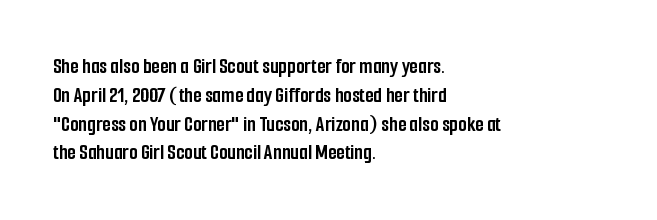
The rows are spaced the way most documents space them. Its strokes are broad and dark, the hallmark of bold type. Posture: upright roman. A bare baseline throughout the passage.
